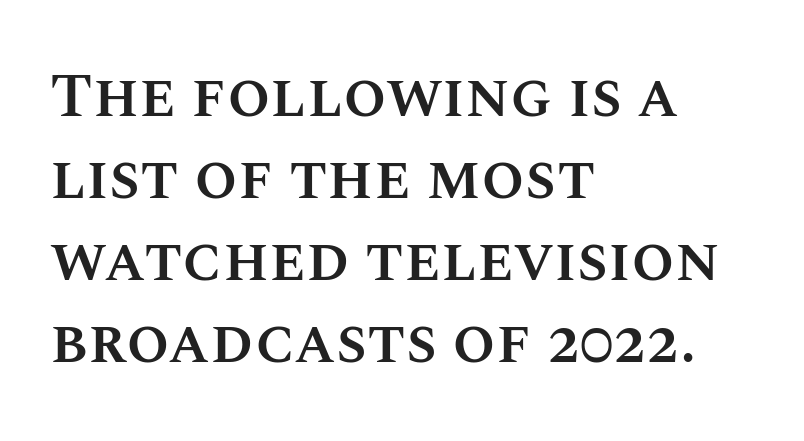
The image shows 62 px semibold type, upright; set left-aligned, normal line spacing (1.32x), normal letter spacing, not underlined; medium stroke contrast and a large x-height.
